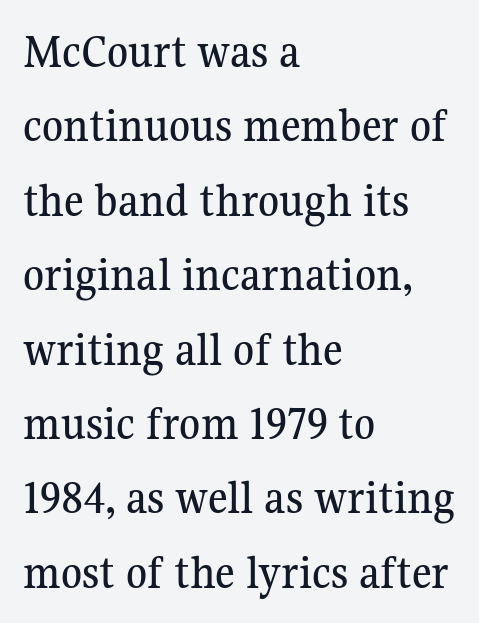
Q: Is the text italic (slanted)? A: No, it is upright.
Q: Is the typeface a serif or a sans-serif typeface? A: Serif.
Q: Is the text underlined? A: No.
Q: How is the paragraph aligned? A: Left-aligned.
Q: Is the spacing between letters normal or unusually wide? A: Normal.
Q: Is the spacing between lines tight, normal or loose? A: Normal.
Q: Width (condensed, normal, or wide)? A: Normal.
Q: Stroke contrast? A: Medium.
Q: x-height? A: Medium.
Q: Monospaced? A: No.
